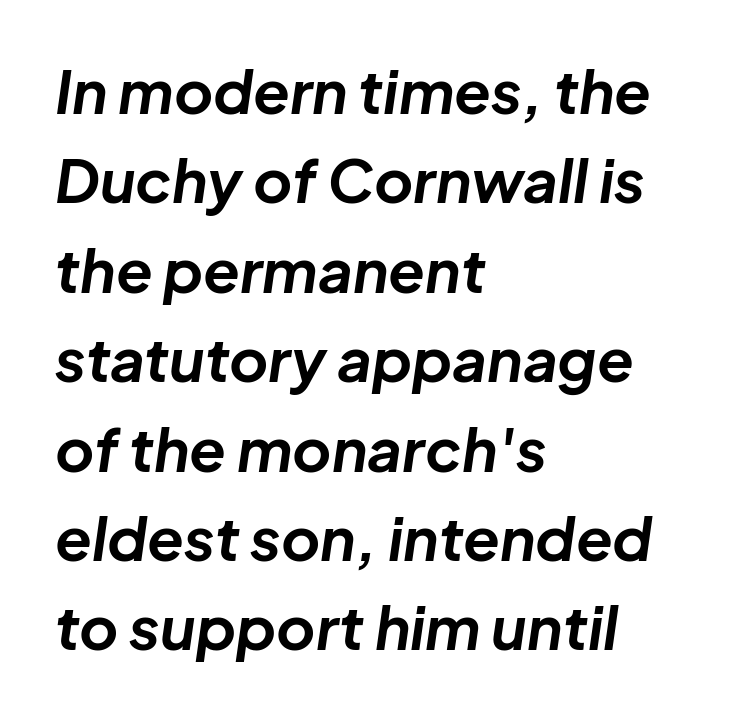
Students, this is bold: see how much ink each stroke carries. Is the type slanted? Yes — the strokes lean at a clear angle. Is the block centered? No — it sits flush against the left margin. Does extra space separate the letters? No, they use regular spacing.
